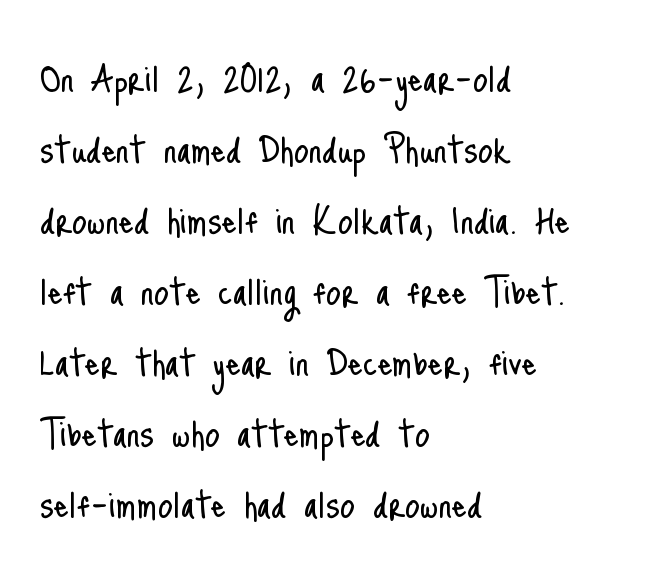
{"serif": "no", "italic": "no", "bold": "no", "weight": "light", "width": "condensed", "stroke_contrast": "low", "x_height": "small", "monospaced": "no", "underline": "no", "align": "left", "line_spacing": "normal", "line_spacing_ratio": 1.51, "letter_spacing": "normal", "letter_spacing_em": 0.0, "glyph_px": 47}
